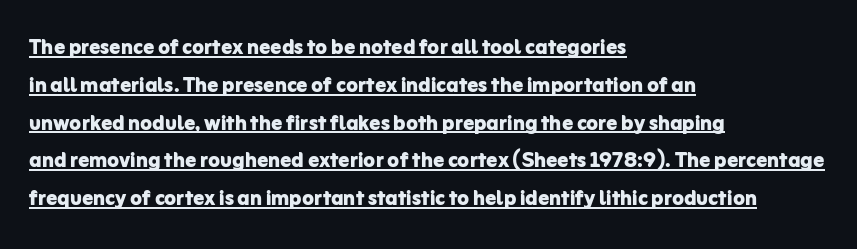
Does the leading feel generous? No, just average. These words are printed bold, with thick strokes throughout. The string is rendered with underlining switched on. In CSS terms this would be text-align: left.
